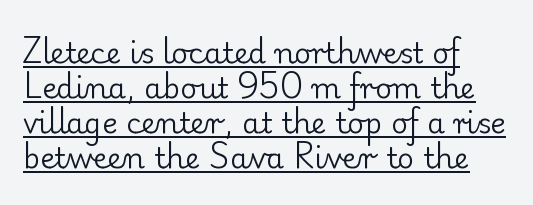
The lettering holds an erect, upright posture throughout. I'd call this a serif setting — the letters wear small feet. Character widths vary here, with narrow letters taking less room than wide ones. The paragraph shown leans on its left margin. The cut favours lightness, reaching ordinary text weight at its darkest.
